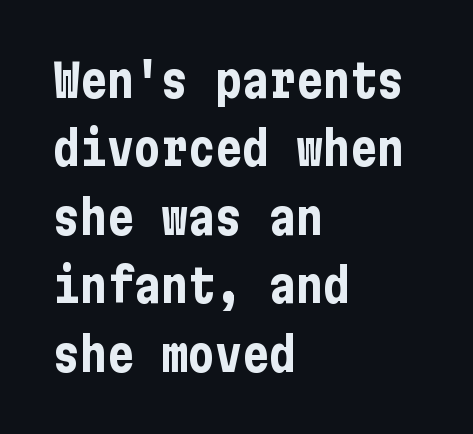
Stroke terminals: plain, sans-serif. Bare-footed words on every line. This rendering uses left alignment, leaving the right contour irregular. Strokes here are thick enough to call this a true bold.
